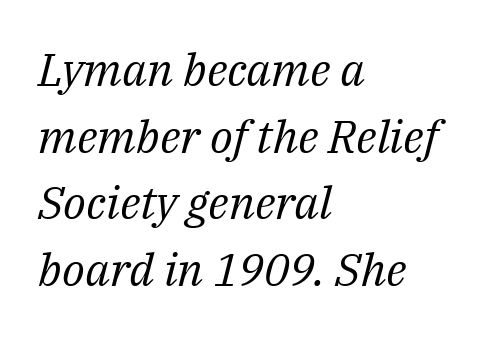
These glyphs show unthickened strokes, regular width or finer. Baseline-to-baseline distance is the conventional proportion of letter height. Is this a fixed-width face? No — the glyphs have proportional, varying widths. Has an underline been added? It has not. In terms of letterspacing, this is plain default setting. The glyphs look as if they've been sheared to an angle.
